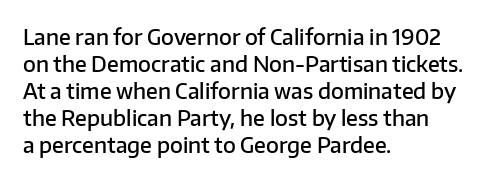
The image shows 21 px text type, upright; set left-aligned, normal line spacing (1.28x), normal letter spacing, not underlined.
